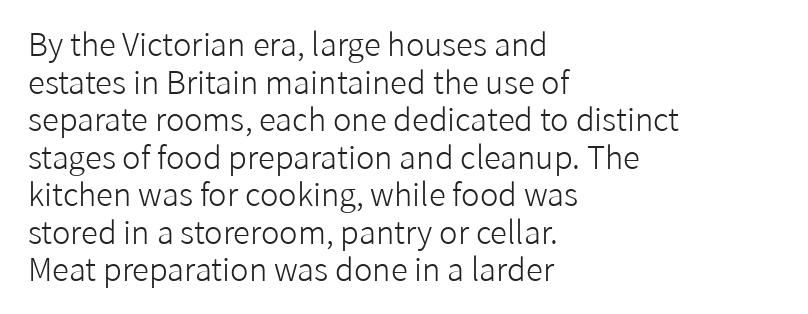
The image shows 31 px light sans-serif type, upright; set left-aligned, line spacing 1.21x, normal letter spacing, not underlined; low stroke contrast and a medium x-height.
